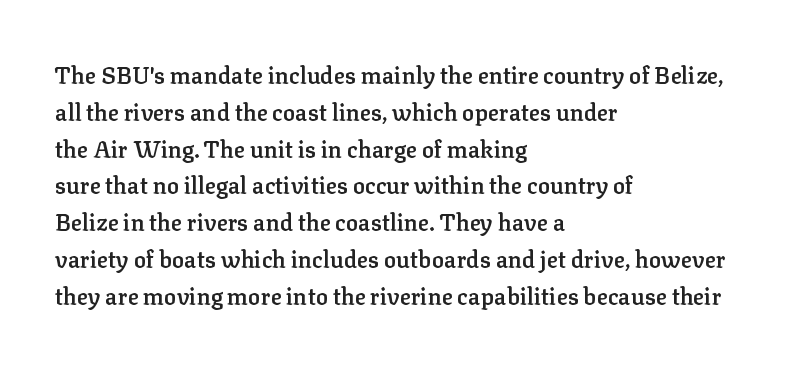
In terms of leading, this rendering sits right in the middle. Which margin do the lines hug? The left one — the right edge is uneven. Stroke thickness is moderately raised; the sample reads as semibold. Observe the ordinary spacing: letters are neighbours, not strangers. Upright lettering throughout.
